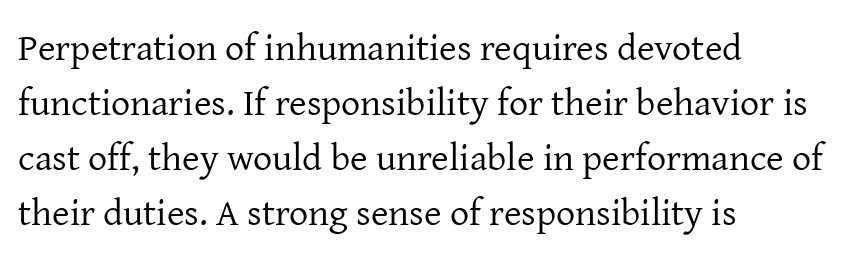
Q: Is the text bold? A: No.
Q: Is the text italic (slanted)? A: No, it is upright.
Q: Is the typeface a serif or a sans-serif typeface? A: Serif.
Q: Is the text underlined? A: No.
Q: How is the paragraph aligned? A: Left-aligned.
Q: Is the spacing between letters normal or unusually wide? A: Normal.
Q: Is the spacing between lines tight, normal or loose? A: Normal.
Q: Width (condensed, normal, or wide)? A: Normal.
Q: Stroke contrast? A: Low.
Q: x-height? A: Medium.
Q: Monospaced? A: No.
